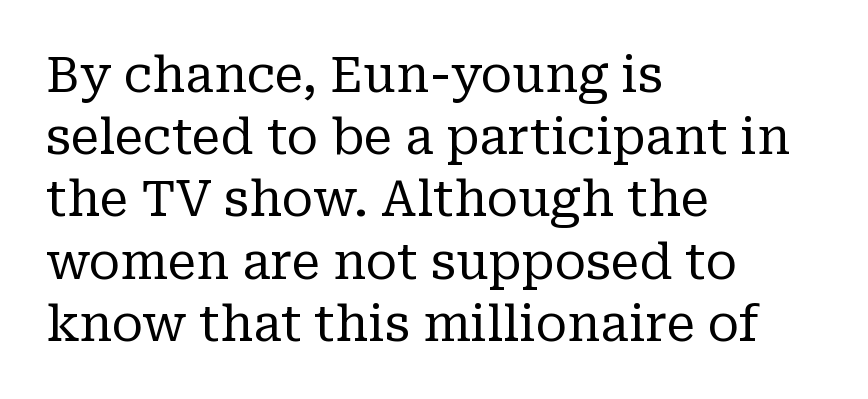
Bare-footed words on every line. Vertically, the passage feels balanced, rows spaced as you'd expect. The face used here is proportionally spaced, like ordinary book or web type. The face used here is rendered with its standard letterfit. Caption: multi-line text, flush left, ragged right. This sample uses a serif face.
